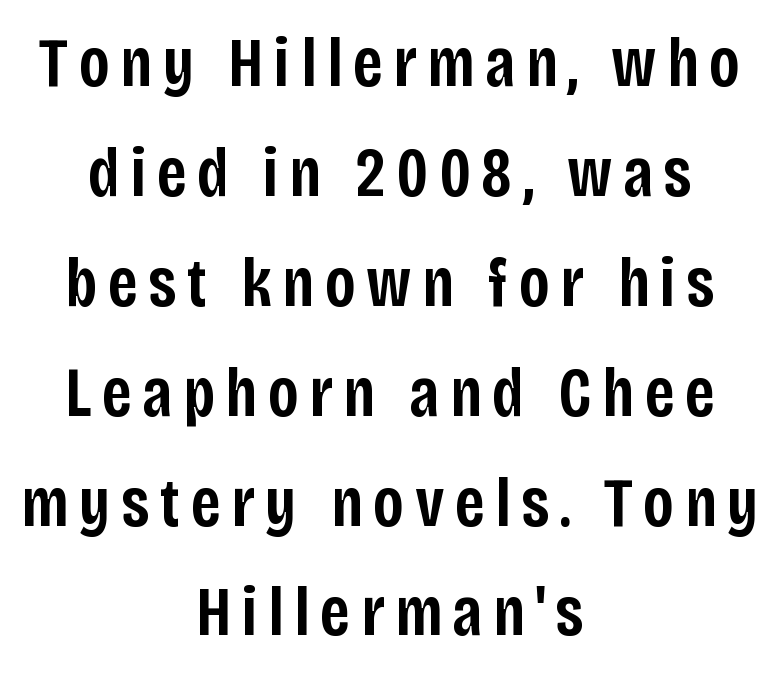
{"serif": "no", "italic": "no", "bold": "semi", "weight": "semibold", "width": "condensed", "stroke_contrast": "low", "x_height": "large", "monospaced": "no", "underline": "no", "align": "center", "line_spacing": "normal", "line_spacing_ratio": 1.57, "glyph_px": 70}
